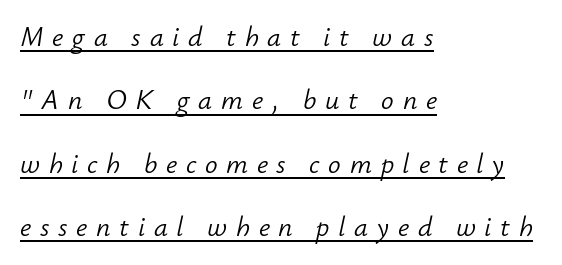
{"italic": "yes", "lean": "right", "slant_degrees": 12, "bold": "no", "weight": "light", "width": "normal", "stroke_contrast": "low", "x_height": "small", "monospaced": "no", "underline": "yes", "align": "left", "line_spacing": "loose", "line_spacing_ratio": 2.26, "letter_spacing": "wide", "letter_spacing_em": 0.31, "glyph_px": 28}
